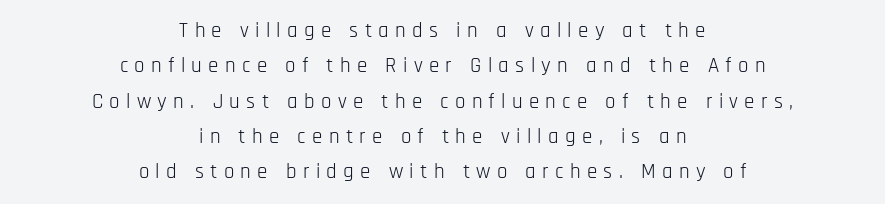
{"italic": "no", "bold": "no", "underline": "no", "align": "center", "line_spacing": "normal", "line_spacing_ratio": 1.68, "letter_spacing": "wide", "letter_spacing_em": 0.3, "glyph_px": 21}
